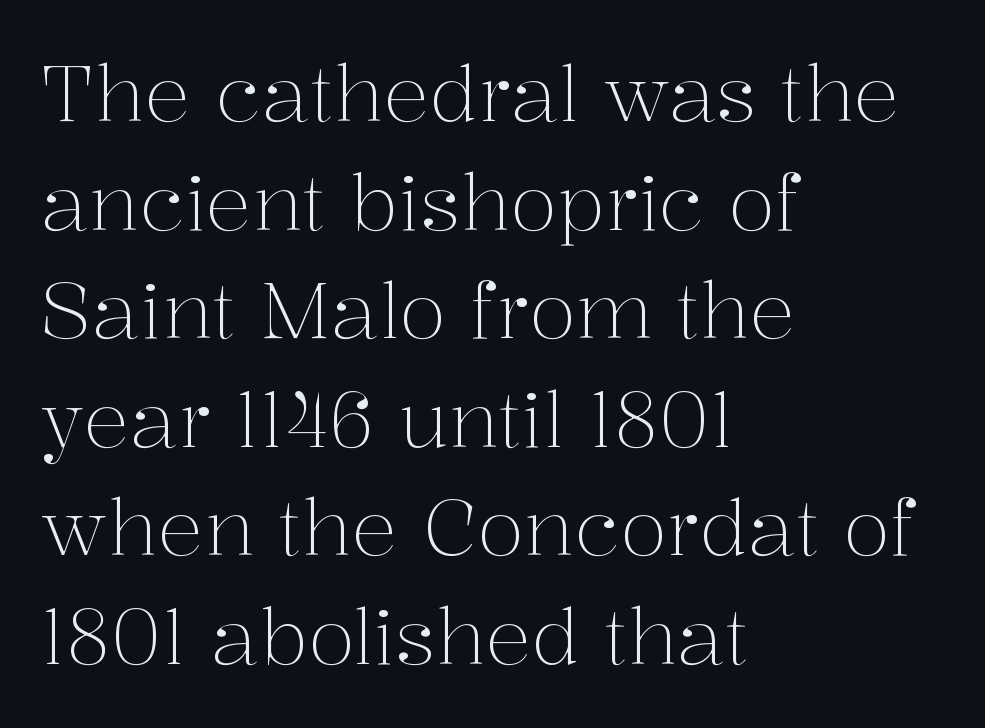
{"serif": "yes", "italic": "no", "bold": "no", "weight": "light", "width": "normal", "stroke_contrast": "medium", "x_height": "medium", "monospaced": "no", "underline": "no", "align": "left", "line_spacing": "normal", "line_spacing_ratio": 1.41, "letter_spacing": "normal", "letter_spacing_em": 0.0, "glyph_px": 77}
